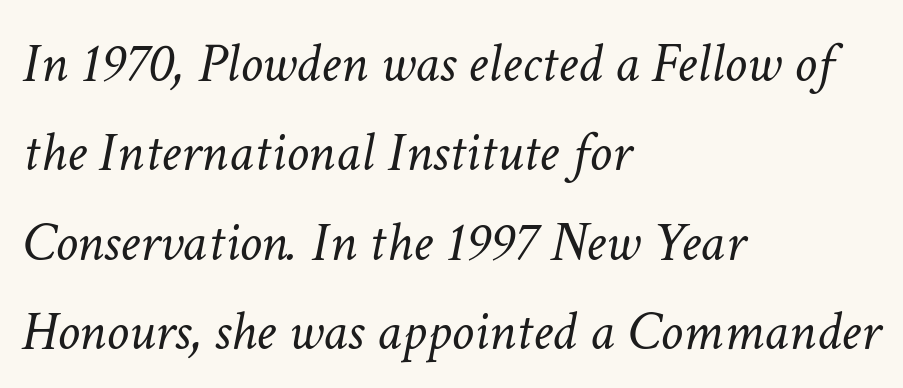
The image shows 57 px light type, italic (leaning right); set left-aligned, normal line spacing (1.57x), normal letter spacing, not underlined; low stroke contrast and a medium x-height.
